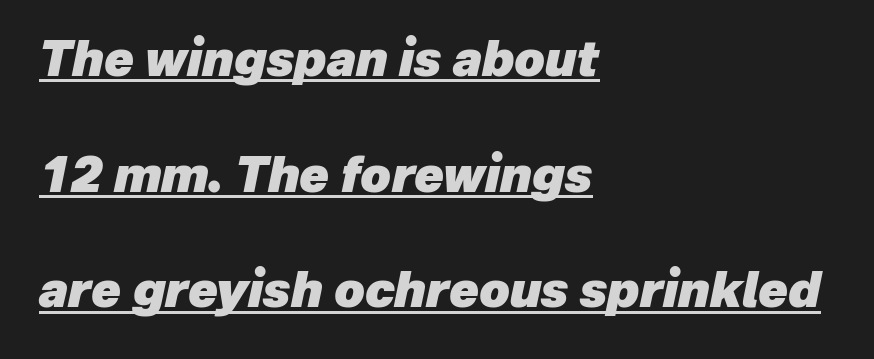
The image shows 48 px heavy type, italic (leaning right); set left-aligned, loose line spacing (2.41x), normal letter spacing, underlined; low stroke contrast and a medium x-height.
